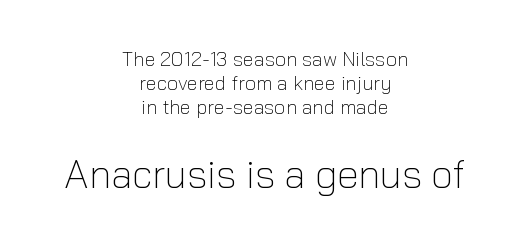
The image shows 39 px light sans-serif type, upright; set centered, line spacing 1.2x, normal letter spacing, not underlined; the second (bottom) block is 1.95x larger; low stroke contrast and a medium x-height.
